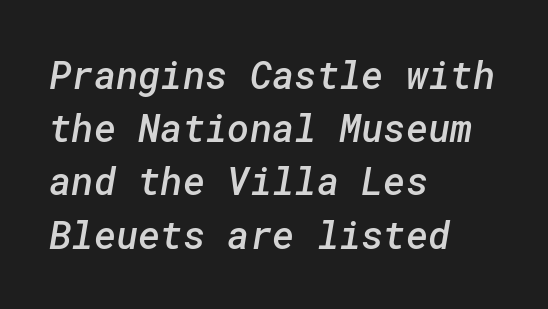
Q: Is the text bold? A: Semi-bold.
Q: Is the typeface a serif or a sans-serif typeface? A: Sans-serif.
Q: Is the text underlined? A: No.
Q: How is the paragraph aligned? A: Left-aligned.
Q: Is the spacing between letters normal or unusually wide? A: Normal.
Q: Is the spacing between lines tight, normal or loose? A: Normal.
Q: Width (condensed, normal, or wide)? A: Normal.
Q: Stroke contrast? A: Low.
Q: x-height? A: Medium.
